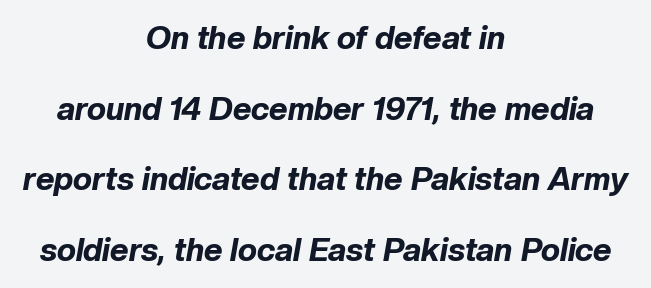
{"italic": "yes", "lean": "right", "slant_degrees": 10, "bold": "yes", "weight": "bold", "width": "normal", "stroke_contrast": "low", "x_height": "medium", "monospaced": "no", "underline": "no", "align": "center", "line_spacing": "loose", "line_spacing_ratio": 2.21, "letter_spacing": "normal", "letter_spacing_em": 0.0, "glyph_px": 32}
